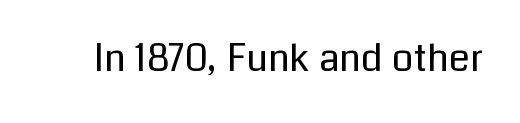
The image shows 38 px regular-weight sans-serif type, upright; set normal letter spacing, not underlined; low stroke contrast and a medium x-height.
